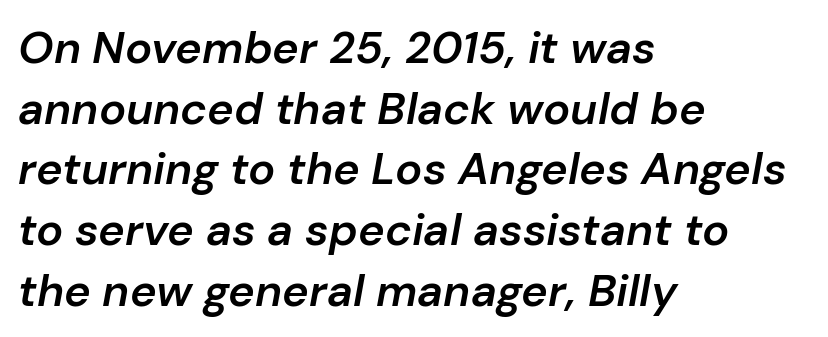
Q: Is the text bold? A: Semi-bold.
Q: Is the text italic (slanted)? A: Yes, it leans right by about 10 degrees.
Q: Is the text underlined? A: No.
Q: How is the paragraph aligned? A: Left-aligned.
Q: Is the spacing between letters normal or unusually wide? A: Normal.
Q: Is the spacing between lines tight, normal or loose? A: Normal.
Q: Width (condensed, normal, or wide)? A: Normal.
Q: Stroke contrast? A: Low.
Q: x-height? A: Medium.
Q: Monospaced? A: No.
